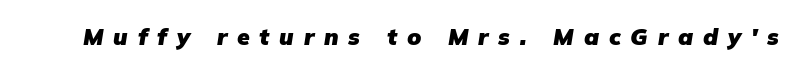
Style check: oblique. Each glyph is drawn with heavy, bold strokes. Descenders hang freely into open space. Observe the wide spacing: letters keep a clear distance from each other.
